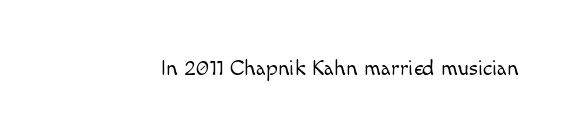
The image shows 22 px text type, upright; set normal letter spacing, not underlined.
